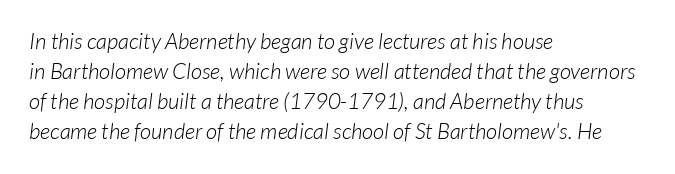
{"bold": "no", "underline": "no", "align": "left", "line_spacing": "normal", "line_spacing_ratio": 1.37, "letter_spacing": "normal", "letter_spacing_em": 0.0, "glyph_px": 22}
